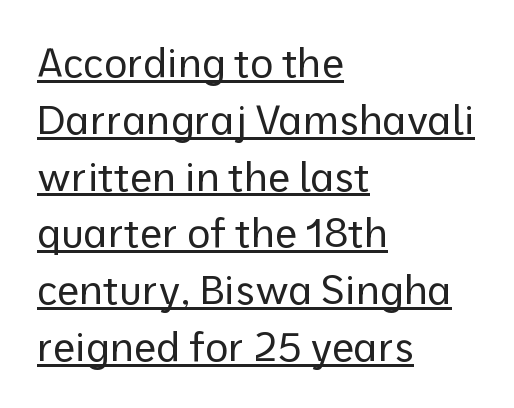
The image shows 40 px regular-weight sans-serif type, upright; set left-aligned, normal line spacing (1.42x), normal letter spacing, underlined; low stroke contrast and a medium x-height.
